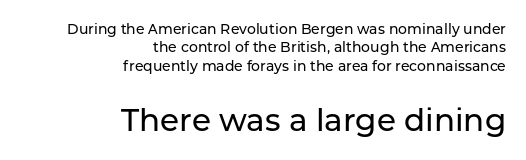
Q: Is the text italic (slanted)? A: No, it is upright.
Q: Is the typeface a serif or a sans-serif typeface? A: Sans-serif.
Q: Is the text underlined? A: No.
Q: How is the paragraph aligned? A: Right-aligned.
Q: Is the spacing between letters normal or unusually wide? A: Normal.
Q: Is the spacing between lines tight, normal or loose? A: Normal.
Q: Which block of text is set in a larger size, the first (top) or the second (bottom)? A: The second (bottom) one.
Q: Width (condensed, normal, or wide)? A: Normal.
Q: Stroke contrast? A: Low.
Q: x-height? A: Medium.
Q: Monospaced? A: No.
